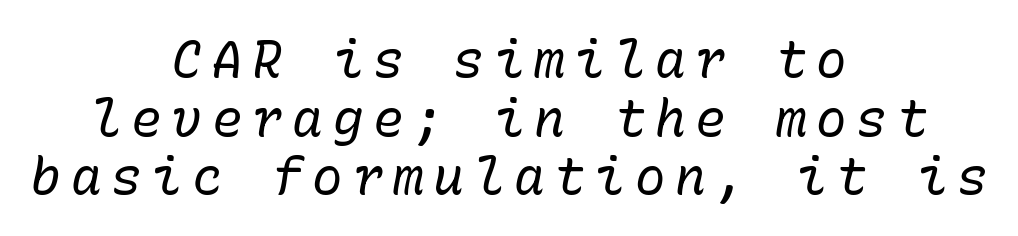
{"italic": "yes", "lean": "right", "slant_degrees": 10, "bold": "no", "weight": "regular", "width": "normal", "stroke_contrast": "low", "x_height": "medium", "monospaced": "yes", "underline": "no", "align": "center", "line_spacing": "tight", "line_spacing_ratio": 1.15, "glyph_px": 51}
